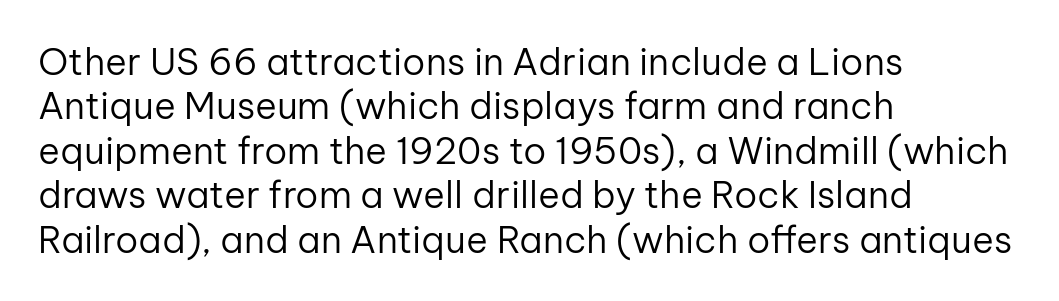
Q: Is the text bold? A: No.
Q: Is the text italic (slanted)? A: No, it is upright.
Q: Is the typeface a serif or a sans-serif typeface? A: Sans-serif.
Q: Is the text underlined? A: No.
Q: How is the paragraph aligned? A: Left-aligned.
Q: Is the spacing between letters normal or unusually wide? A: Normal.
Q: Width (condensed, normal, or wide)? A: Normal.
Q: Stroke contrast? A: Low.
Q: x-height? A: Medium.
Q: Monospaced? A: No.
